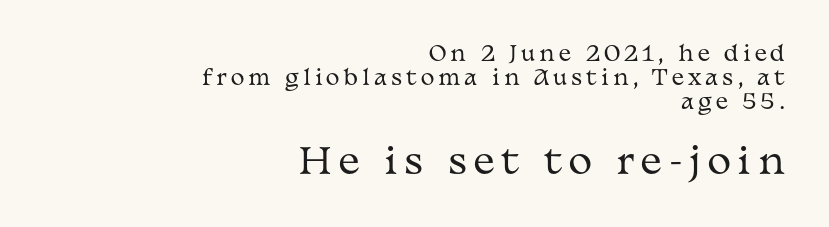
The image shows 36 px regular-weight, wide serif type, upright; set right-aligned, tight line spacing (1.14x), not underlined; the second (bottom) block is 1.71x larger; medium stroke contrast and a medium x-height.
